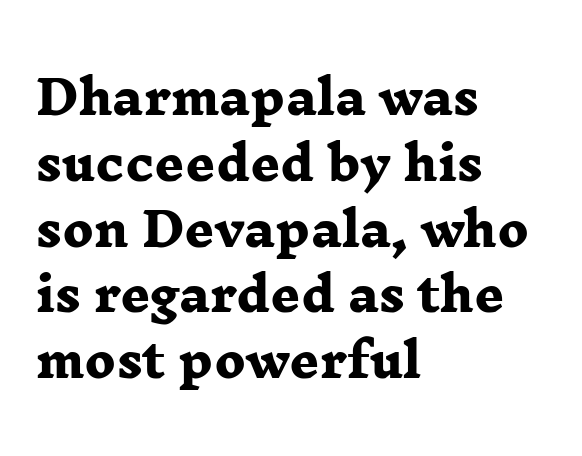
Q: Is the text bold? A: Yes.
Q: Is the typeface a serif or a sans-serif typeface? A: Serif.
Q: Is the text underlined? A: No.
Q: How is the paragraph aligned? A: Left-aligned.
Q: Is the spacing between letters normal or unusually wide? A: Normal.
Q: Is the spacing between lines tight, normal or loose? A: Normal.
Q: Width (condensed, normal, or wide)? A: Wide.
Q: Stroke contrast? A: Low.
Q: x-height? A: Medium.
Q: Monospaced? A: No.
